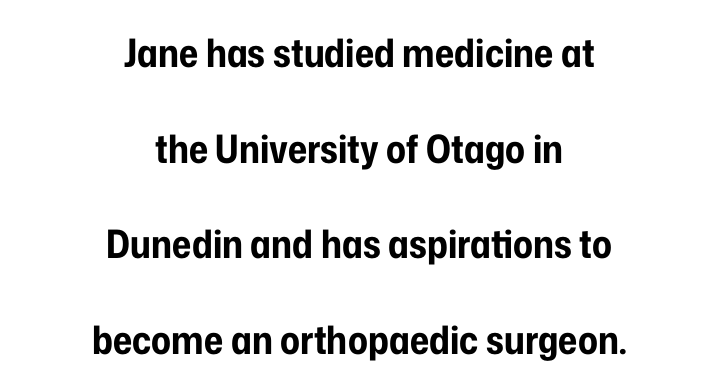
These lines carry a lot of weight — the face is fully bold. You can tell it's not italic because the verticals are truly vertical. Each row of text sits above clean, open space. Compared with a flush-left layout, this one balances lines on the center instead. The type is set solid horizontally, with unmodified tracking. Does the type have serifs? No, each stem ends abruptly.
